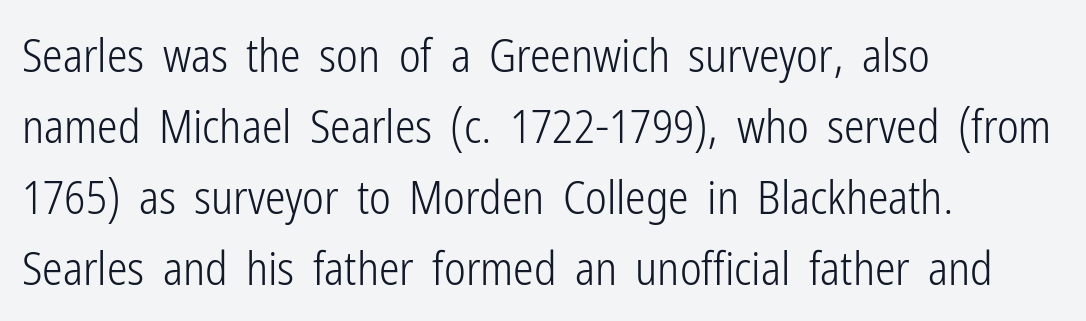
Q: Is the text bold? A: No.
Q: Is the text italic (slanted)? A: No, it is upright.
Q: Is the typeface a serif or a sans-serif typeface? A: Sans-serif.
Q: Is the text underlined? A: No.
Q: How is the paragraph aligned? A: Left-aligned.
Q: Is the spacing between letters normal or unusually wide? A: Normal.
Q: Is the spacing between lines tight, normal or loose? A: Normal.
Q: Width (condensed, normal, or wide)? A: Condensed.
Q: Stroke contrast? A: Low.
Q: x-height? A: Medium.
Q: Monospaced? A: No.
